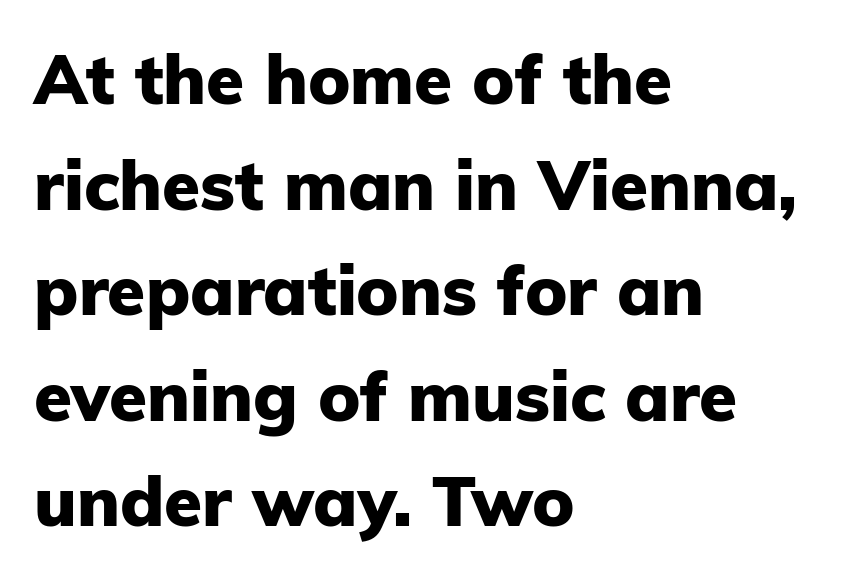
Q: Is the text bold? A: Yes.
Q: Is the text italic (slanted)? A: No, it is upright.
Q: Is the typeface a serif or a sans-serif typeface? A: Sans-serif.
Q: Is the text underlined? A: No.
Q: How is the paragraph aligned? A: Left-aligned.
Q: Is the spacing between letters normal or unusually wide? A: Normal.
Q: Is the spacing between lines tight, normal or loose? A: Normal.
Q: Width (condensed, normal, or wide)? A: Normal.
Q: Stroke contrast? A: Low.
Q: x-height? A: Medium.
Q: Monospaced? A: No.
